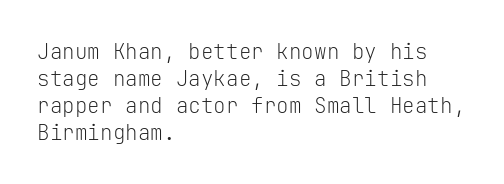
Q: Is the text bold? A: No.
Q: Is the text italic (slanted)? A: No, it is upright.
Q: Is the text underlined? A: No.
Q: How is the paragraph aligned? A: Left-aligned.
Q: Is the spacing between letters normal or unusually wide? A: Normal.
Q: Is the spacing between lines tight, normal or loose? A: Normal.
